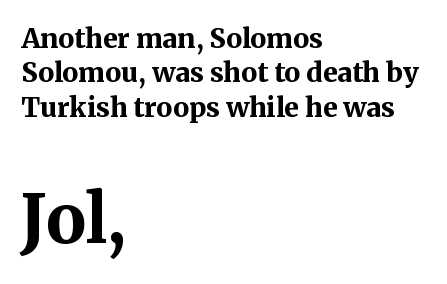
This sample uses plain, unmodified letter spacing. Between these two stacked blocks, the lower one wins on size. A typesetter would call this proportional, since set widths differ per character. Each letter's strokes conclude with small projecting serifs. The glyphs have the mass of a bold cut.
